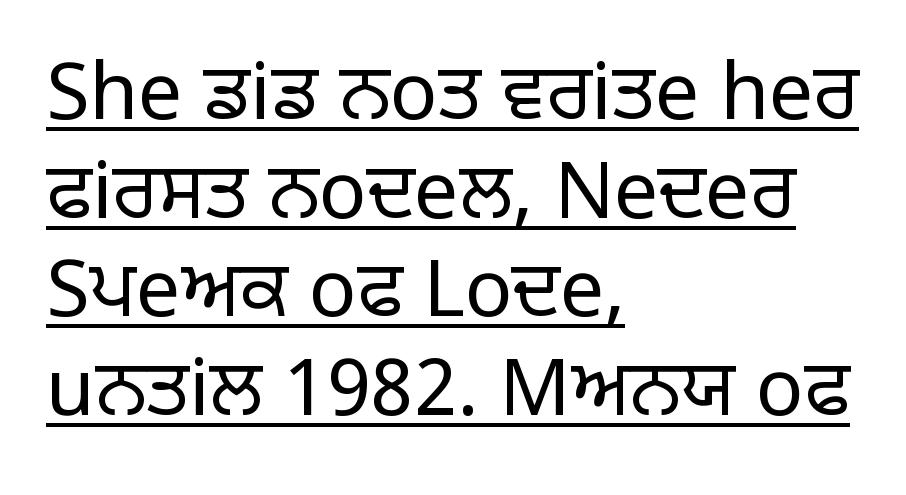
{"serif": "no", "italic": "no", "bold": "no", "weight": "regular", "width": "normal", "stroke_contrast": "low", "x_height": "large", "monospaced": "no", "underline": "yes", "align": "left", "line_spacing": "normal", "line_spacing_ratio": 1.25, "letter_spacing": "normal", "letter_spacing_em": 0.0, "glyph_px": 79}
